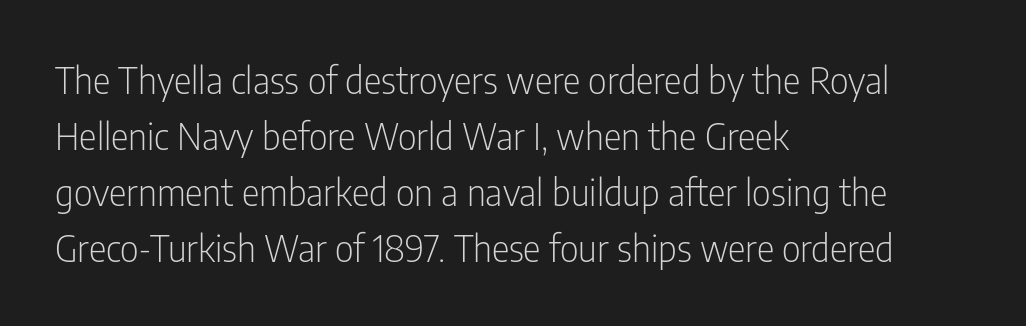
{"serif": "no", "italic": "no", "bold": "no", "weight": "light", "width": "condensed", "stroke_contrast": "low", "x_height": "medium", "monospaced": "no", "underline": "no", "align": "left", "line_spacing": "normal", "line_spacing_ratio": 1.51, "letter_spacing": "normal", "letter_spacing_em": 0.0, "glyph_px": 37}
